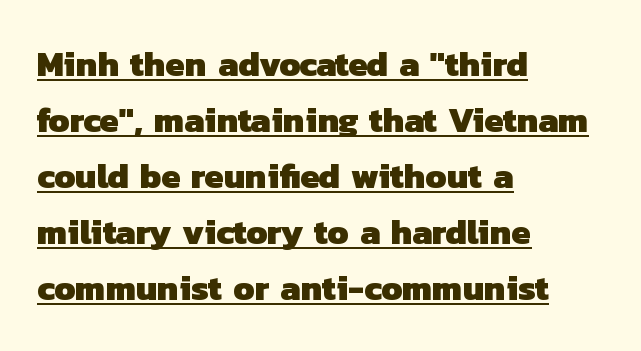
{"serif": "no", "bold": "yes", "weight": "heavy", "width": "normal", "stroke_contrast": "low", "x_height": "medium", "monospaced": "no", "underline": "yes", "align": "left", "line_spacing": "normal", "line_spacing_ratio": 1.6, "letter_spacing": "normal", "letter_spacing_em": 0.0, "glyph_px": 35}
